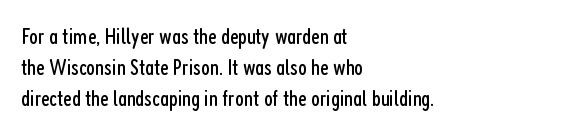
{"italic": "no", "bold": "no", "underline": "no", "align": "left", "line_spacing": "normal", "line_spacing_ratio": 1.35, "letter_spacing": "normal", "letter_spacing_em": 0.0, "glyph_px": 23}
